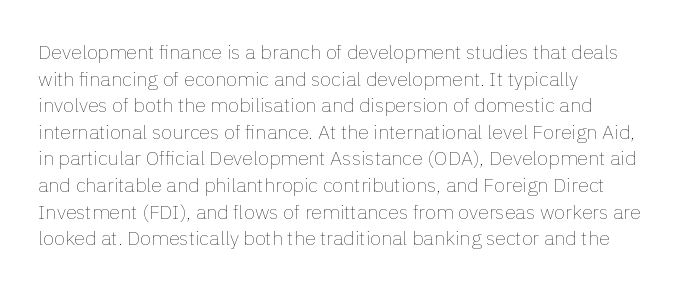
The image shows 20 px text type, upright; set left-aligned, normal line spacing (1.33x), normal letter spacing, not underlined.
